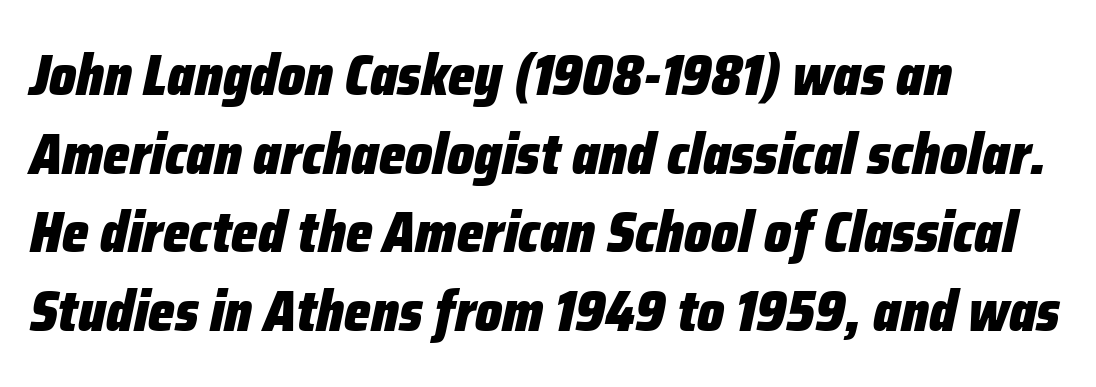
Q: Is the text bold? A: Yes.
Q: Is the text italic (slanted)? A: Yes, it leans right by about 12 degrees.
Q: Is the text underlined? A: No.
Q: How is the paragraph aligned? A: Left-aligned.
Q: Is the spacing between letters normal or unusually wide? A: Normal.
Q: Is the spacing between lines tight, normal or loose? A: Normal.
Q: Width (condensed, normal, or wide)? A: Condensed.
Q: Stroke contrast? A: Low.
Q: x-height? A: Medium.
Q: Monospaced? A: No.
